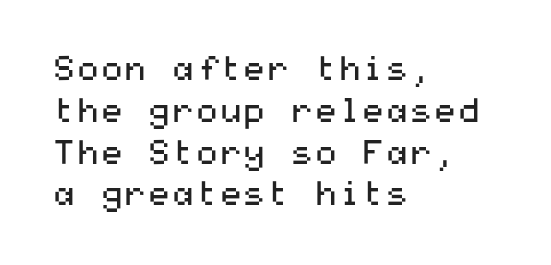
The image shows 34 px regular-weight, wide sans-serif type, upright; set left-aligned, line spacing 1.23x, normal letter spacing, not underlined; medium stroke contrast and a medium x-height.
